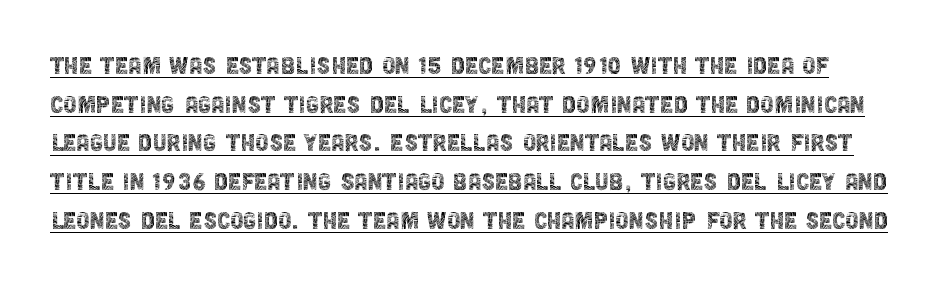
Q: Is the text bold? A: No.
Q: Is the text italic (slanted)? A: No, it is upright.
Q: Is the typeface a serif or a sans-serif typeface? A: Sans-serif.
Q: Is the text underlined? A: Yes.
Q: Is the spacing between letters normal or unusually wide? A: Normal.
Q: Is the spacing between lines tight, normal or loose? A: Normal.
Q: Width (condensed, normal, or wide)? A: Condensed.
Q: x-height? A: Large.
Q: Monospaced? A: No.
